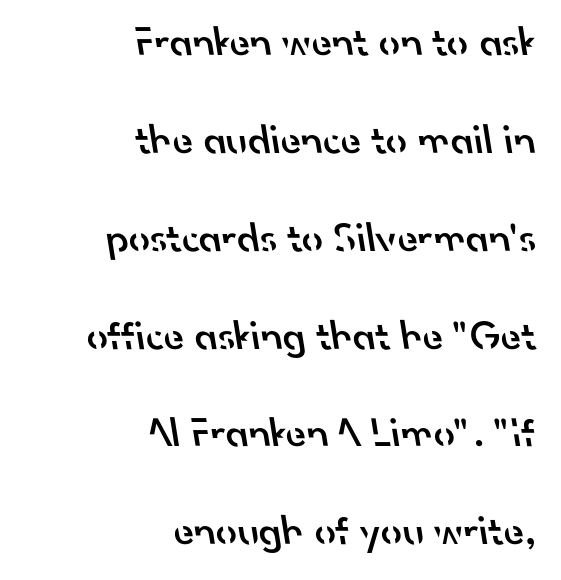
The image shows 42 px semibold sans-serif type; set right-aligned, loose line spacing (2.33x), normal letter spacing, not underlined; low stroke contrast and a small x-height.
